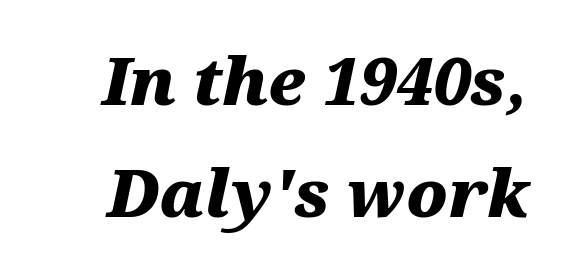
Q: Is the text bold? A: Yes.
Q: Is the text italic (slanted)? A: Yes, it leans right by about 12 degrees.
Q: Is the text underlined? A: No.
Q: Is the spacing between letters normal or unusually wide? A: Normal.
Q: Width (condensed, normal, or wide)? A: Wide.
Q: Stroke contrast? A: Medium.
Q: x-height? A: Medium.
Q: Monospaced? A: No.
